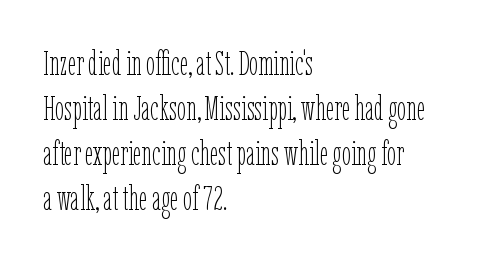
Q: Is the text bold? A: No.
Q: Is the text italic (slanted)? A: No, it is upright.
Q: Is the text underlined? A: No.
Q: How is the paragraph aligned? A: Left-aligned.
Q: Is the spacing between letters normal or unusually wide? A: Normal.
Q: Is the spacing between lines tight, normal or loose? A: Normal.
Q: Width (condensed, normal, or wide)? A: Condensed.
Q: Stroke contrast? A: Low.
Q: x-height? A: Medium.
Q: Monospaced? A: No.
